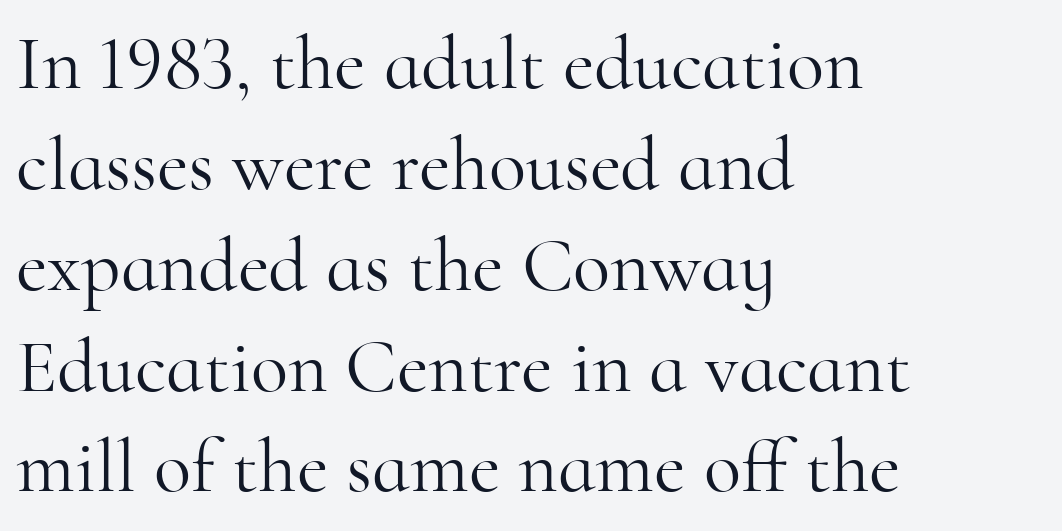
The image shows 77 px light serif type, upright; set left-aligned, normal line spacing (1.31x), normal letter spacing, not underlined; high stroke contrast and a small x-height.
